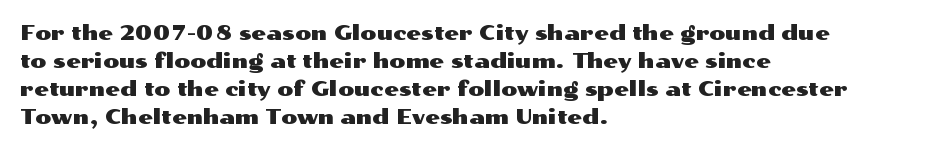
Q: Is the text italic (slanted)? A: No, it is upright.
Q: Is the text underlined? A: No.
Q: How is the paragraph aligned? A: Left-aligned.
Q: Is the spacing between letters normal or unusually wide? A: Normal.
Q: Is the spacing between lines tight, normal or loose? A: Normal.
